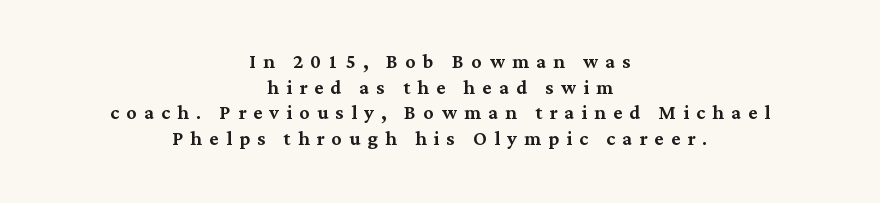
{"italic": "no", "underline": "no", "align": "center", "line_spacing": "tight", "line_spacing_ratio": 1.03, "letter_spacing": "wide", "letter_spacing_em": 0.29, "glyph_px": 25}
